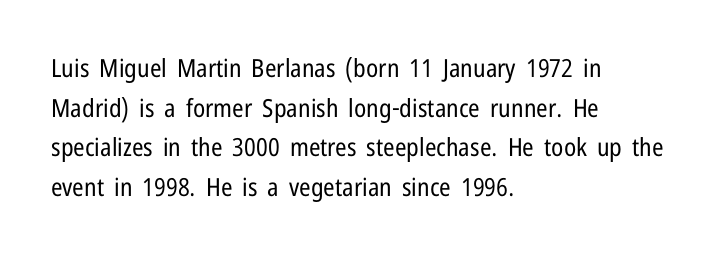
No italicization has been applied; the sample stays upright. Which margin do the lines hug? The left one — the right edge is uneven. Interline gaps are of average width in this sample. Descender tails drop into unmarked territory.
